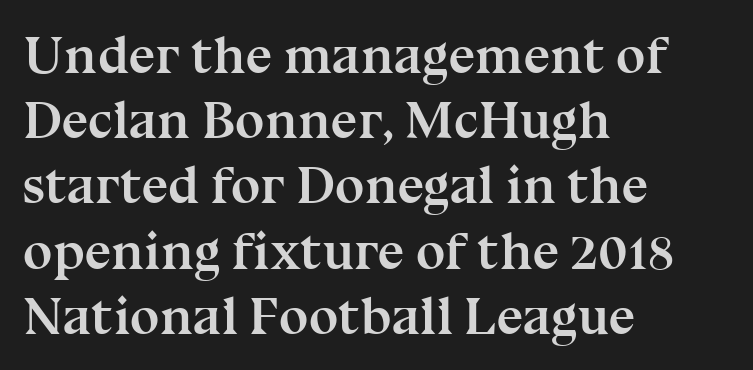
{"serif": "yes", "italic": "no", "bold": "yes", "weight": "semibold", "width": "normal", "stroke_contrast": "medium", "x_height": "medium", "monospaced": "no", "underline": "no", "align": "left", "line_spacing_ratio": 1.23, "letter_spacing": "normal", "letter_spacing_em": 0.0, "glyph_px": 53}
